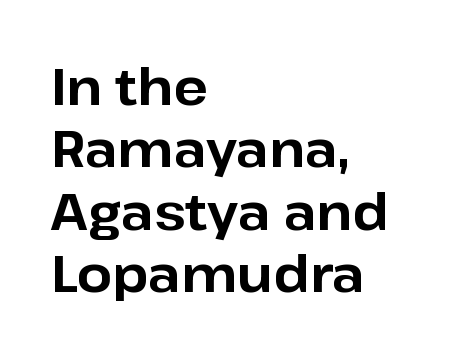
Q: Is the text bold? A: Yes.
Q: Is the text italic (slanted)? A: No, it is upright.
Q: Is the typeface a serif or a sans-serif typeface? A: Sans-serif.
Q: Is the text underlined? A: No.
Q: How is the paragraph aligned? A: Left-aligned.
Q: Is the spacing between letters normal or unusually wide? A: Normal.
Q: Is the spacing between lines tight, normal or loose? A: Normal.
Q: Width (condensed, normal, or wide)? A: Normal.
Q: Stroke contrast? A: Low.
Q: x-height? A: Medium.
Q: Monospaced? A: No.
